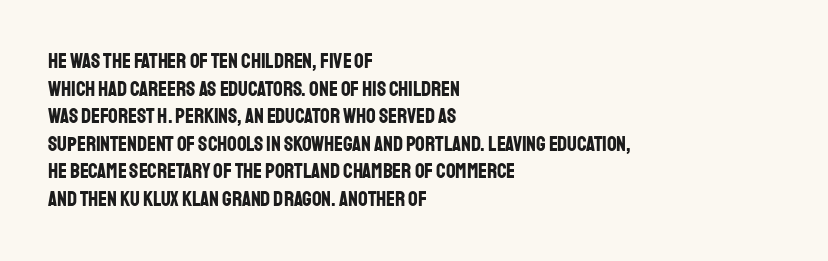
Q: Is the text bold? A: Yes.
Q: Is the text italic (slanted)? A: No, it is upright.
Q: Is the text underlined? A: No.
Q: How is the paragraph aligned? A: Left-aligned.
Q: Is the spacing between letters normal or unusually wide? A: Normal.
Q: Is the spacing between lines tight, normal or loose? A: Normal.
